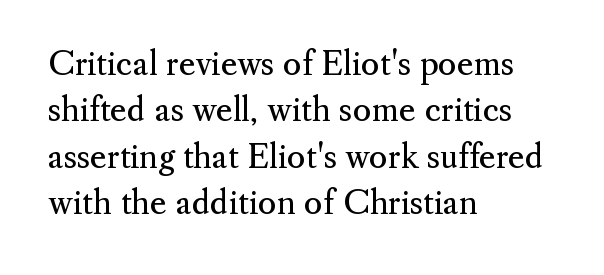
This reads as an unemphasized weight, regular at the heaviest. Think of a printed novel: that variable character pitch is what you see here. You could call the tracking neutral — neither tight nor loose. The specimen reads as upright at a glance.
